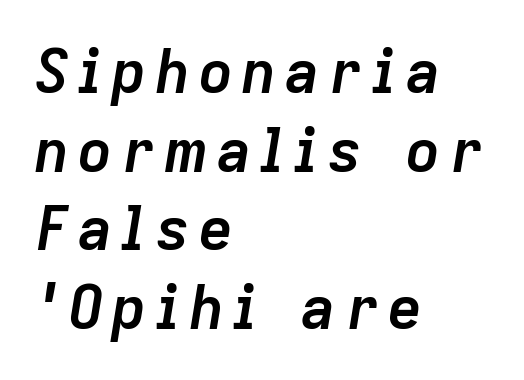
{"italic": "yes", "lean": "right", "slant_degrees": 9, "bold": "yes", "weight": "semibold", "width": "normal", "stroke_contrast": "low", "x_height": "medium", "monospaced": "no", "underline": "no", "align": "left", "line_spacing": "normal", "line_spacing_ratio": 1.31, "glyph_px": 60}
